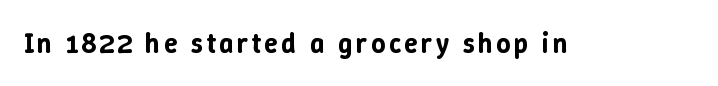
The image shows 28 px text type, upright; set not underlined; low stroke contrast and a medium x-height.
